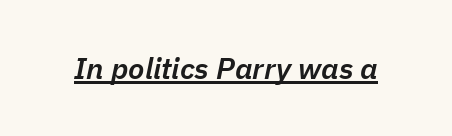
Q: Is the text bold? A: Semi-bold.
Q: Is the text italic (slanted)? A: Yes, it leans right by about 11 degrees.
Q: Is the text underlined? A: Yes.
Q: Is the spacing between letters normal or unusually wide? A: Normal.
Q: Width (condensed, normal, or wide)? A: Normal.
Q: Stroke contrast? A: Low.
Q: x-height? A: Medium.
Q: Monospaced? A: No.
